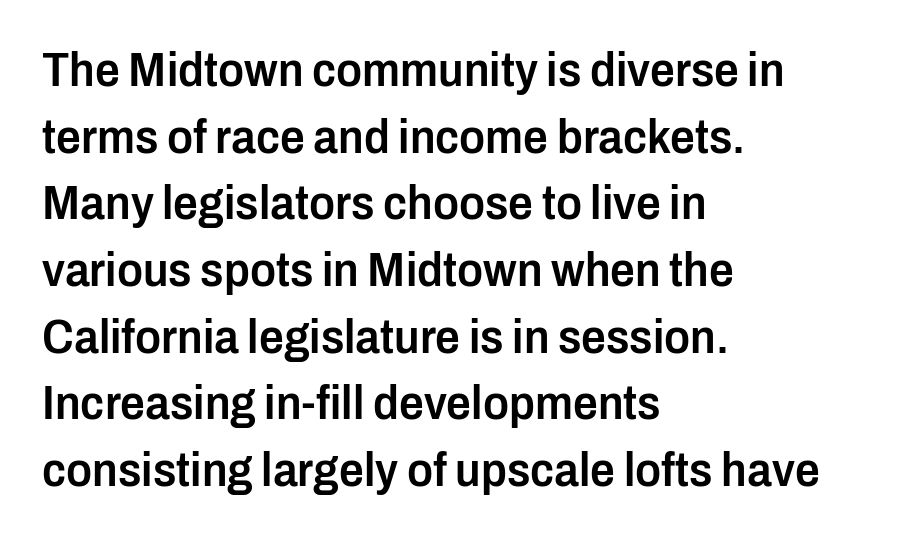
{"serif": "no", "italic": "no", "bold": "semi", "weight": "semibold", "width": "condensed", "stroke_contrast": "low", "x_height": "medium", "monospaced": "no", "underline": "no", "align": "left", "line_spacing": "normal", "line_spacing_ratio": 1.36, "letter_spacing": "normal", "letter_spacing_em": 0.0, "glyph_px": 49}
